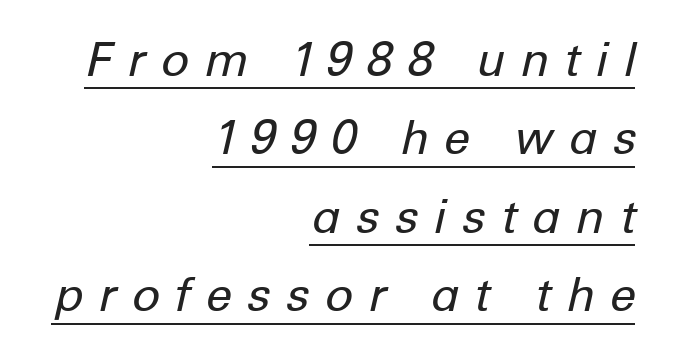
Q: Is the text bold? A: No.
Q: Is the text italic (slanted)? A: Yes, it leans right by about 12 degrees.
Q: Is the text underlined? A: Yes.
Q: How is the paragraph aligned? A: Right-aligned.
Q: Is the spacing between letters normal or unusually wide? A: Unusually wide.
Q: Is the spacing between lines tight, normal or loose? A: Normal.
Q: Width (condensed, normal, or wide)? A: Normal.
Q: Stroke contrast? A: Low.
Q: x-height? A: Medium.
Q: Monospaced? A: No.
